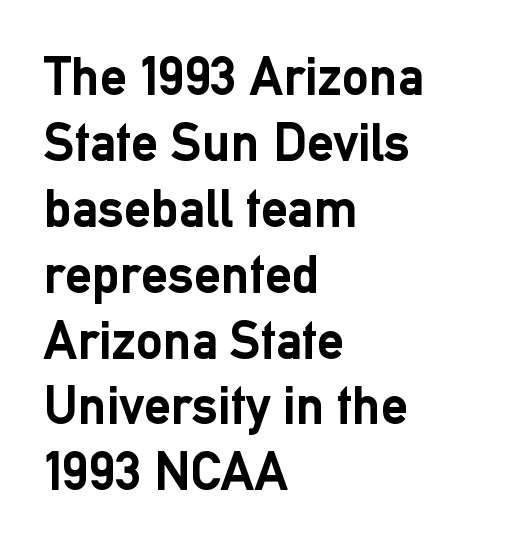
Bold? Absolutely — the strokes are thick and heavy. The letters stand straight up with perfectly vertical stems. The space beneath each line is pristine and unruled. These lines are set flush left with a ragged right edge. The face used here is rendered with its standard letterfit.
